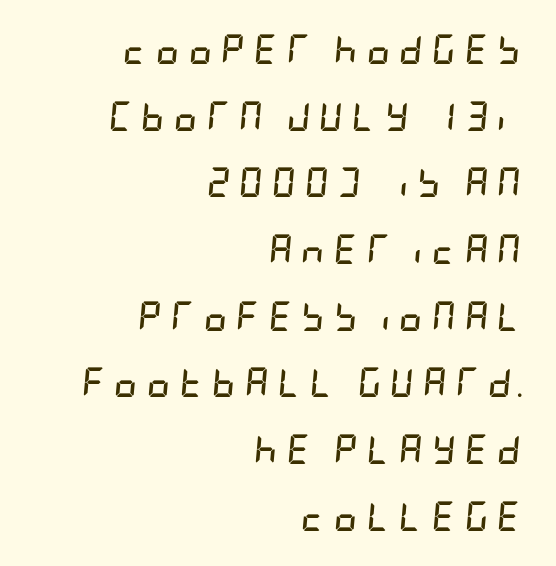
The image shows 29 px semibold, condensed type, italic (leaning right); set right-aligned, loose line spacing (2.3x), unusually wide letter spacing (+0.31 em), not underlined; low stroke contrast and a large x-height.
